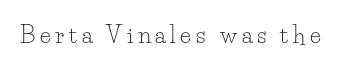
{"italic": "no", "bold": "no", "underline": "no", "letter_spacing": "wide", "letter_spacing_em": 0.2, "glyph_px": 23}
